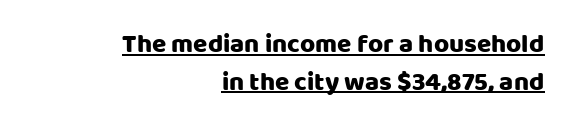
Q: Is the text italic (slanted)? A: No, it is upright.
Q: Is the text underlined? A: Yes.
Q: How is the paragraph aligned? A: Right-aligned.
Q: Is the spacing between letters normal or unusually wide? A: Normal.
Q: Is the spacing between lines tight, normal or loose? A: Normal.
